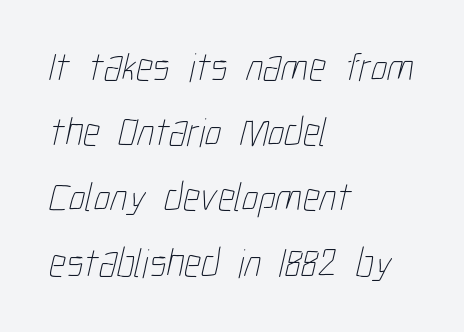
Q: Is the text bold? A: No.
Q: Is the text underlined? A: No.
Q: How is the paragraph aligned? A: Left-aligned.
Q: Is the spacing between letters normal or unusually wide? A: Normal.
Q: Is the spacing between lines tight, normal or loose? A: Normal.
Q: Width (condensed, normal, or wide)? A: Condensed.
Q: Stroke contrast? A: Low.
Q: x-height? A: Medium.
Q: Monospaced? A: No.
